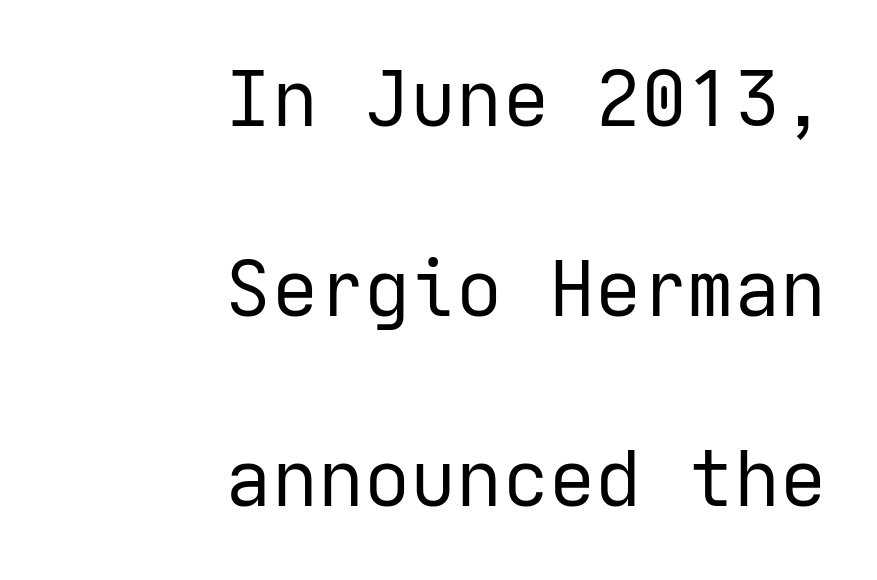
The image shows 77 px regular-weight sans-serif type, upright; set right-aligned, loose line spacing (2.47x), normal letter spacing, not underlined; low stroke contrast and a medium x-height.
